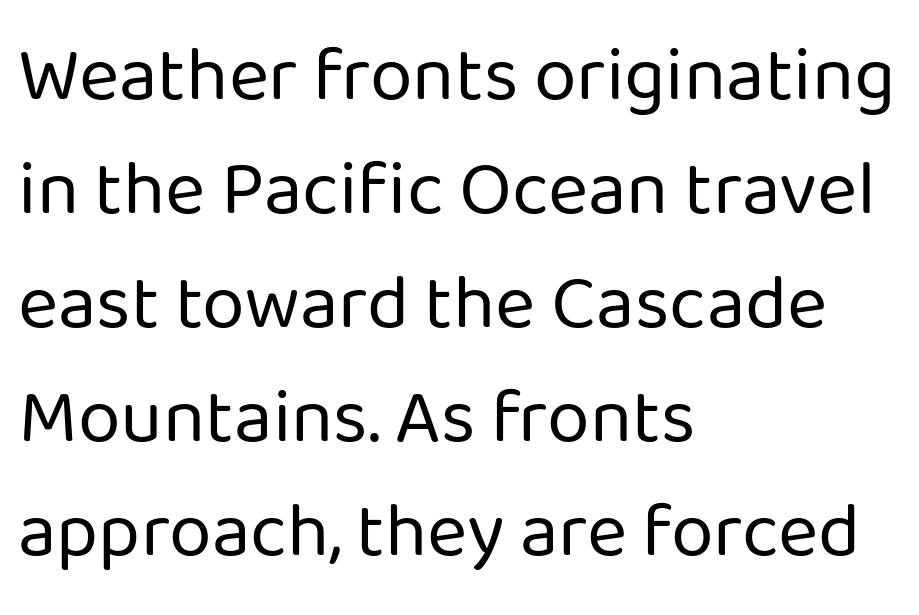
Q: Is the text bold? A: No.
Q: Is the text italic (slanted)? A: No, it is upright.
Q: Is the typeface a serif or a sans-serif typeface? A: Sans-serif.
Q: Is the text underlined? A: No.
Q: How is the paragraph aligned? A: Left-aligned.
Q: Is the spacing between letters normal or unusually wide? A: Normal.
Q: Is the spacing between lines tight, normal or loose? A: Normal.
Q: Width (condensed, normal, or wide)? A: Normal.
Q: Stroke contrast? A: Low.
Q: x-height? A: Medium.
Q: Monospaced? A: No.
